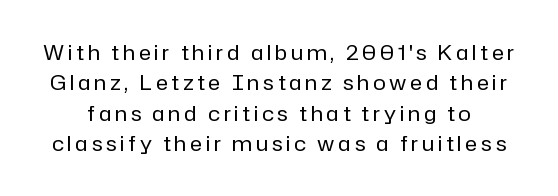
Q: Is the text bold? A: No.
Q: Is the text italic (slanted)? A: No, it is upright.
Q: Is the text underlined? A: No.
Q: Is the spacing between lines tight, normal or loose? A: Normal.
